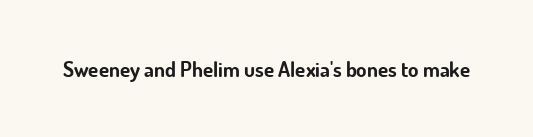
Q: Is the text bold? A: Yes.
Q: Is the text italic (slanted)? A: No, it is upright.
Q: Is the text underlined? A: No.
Q: Is the spacing between letters normal or unusually wide? A: Normal.
